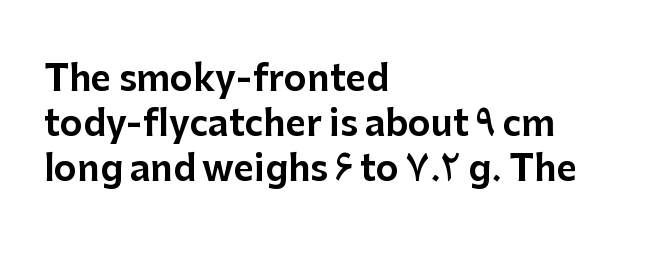
Posture: vertical. Tracking here is standard; glyphs follow each other at the usual distance. Are there feet on the stems? There aren't — it's a sans. Note the varied advance widths — an 'i' is clearly narrower than an 'm'.
